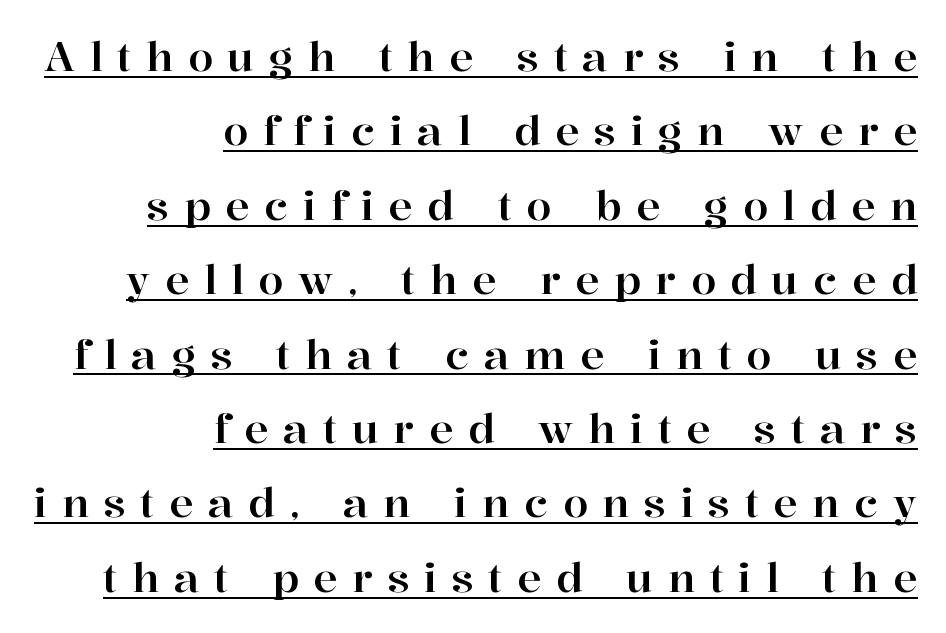
The image shows 40 px serif type, upright; set right-aligned, line spacing 1.86x, unusually wide letter spacing (+0.37 em), underlined; high stroke contrast and a medium x-height.
